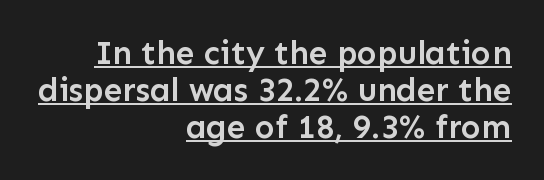
{"serif": "no", "italic": "no", "bold": "semi", "weight": "semibold", "width": "normal", "stroke_contrast": "low", "x_height": "medium", "monospaced": "no", "underline": "yes", "align": "right", "line_spacing": "tight", "line_spacing_ratio": 1.12, "letter_spacing": "normal", "letter_spacing_em": 0.0, "glyph_px": 33}
